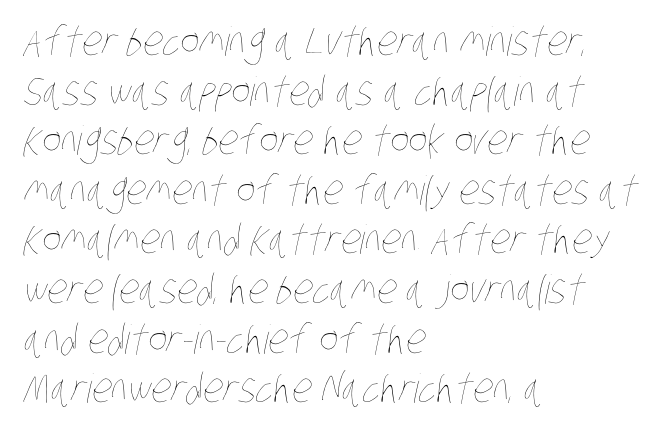
{"bold": "no", "weight": "thin", "width": "condensed", "stroke_contrast": "low", "x_height": "large", "monospaced": "no", "underline": "no", "align": "left", "line_spacing_ratio": 1.24, "letter_spacing": "normal", "letter_spacing_em": 0.0, "glyph_px": 40}
